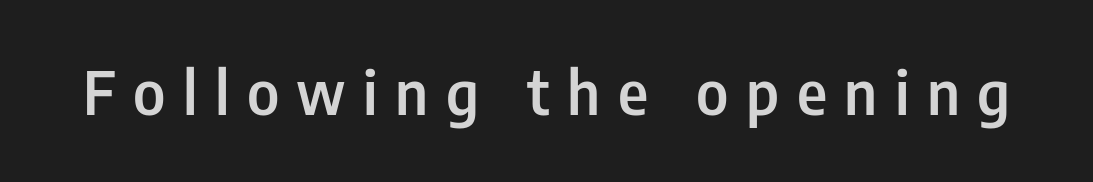
The image shows 60 px semibold, condensed sans-serif type, upright; set unusually wide letter spacing (+0.29 em), not underlined; low stroke contrast and a medium x-height.
